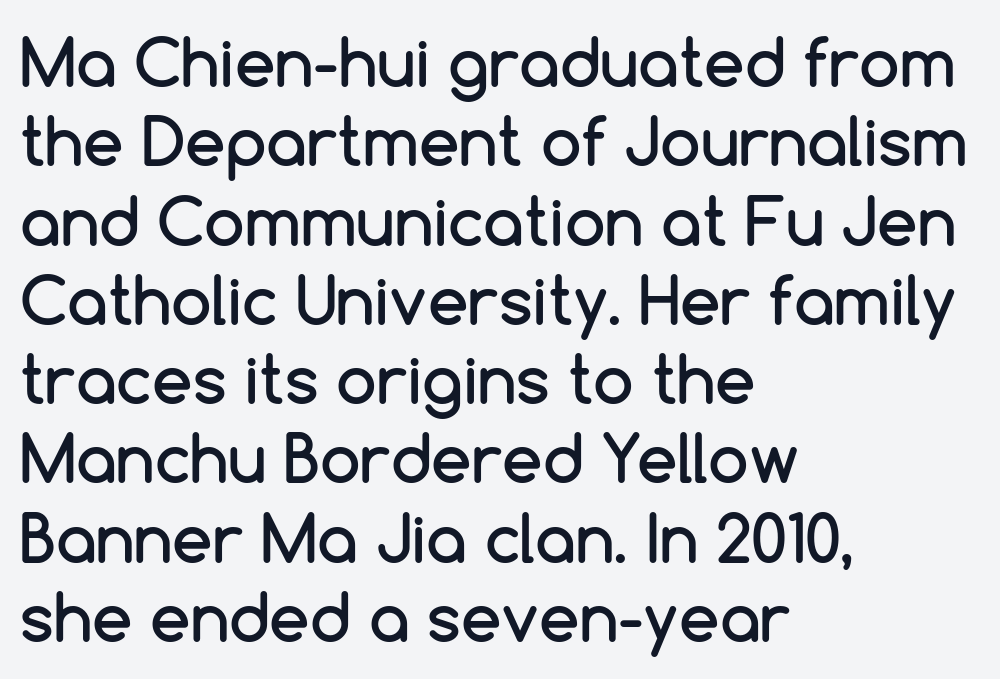
{"serif": "no", "italic": "no", "width": "normal", "stroke_contrast": "low", "x_height": "medium", "monospaced": "no", "underline": "no", "align": "left", "line_spacing_ratio": 1.22, "letter_spacing": "normal", "letter_spacing_em": 0.0, "glyph_px": 65}
